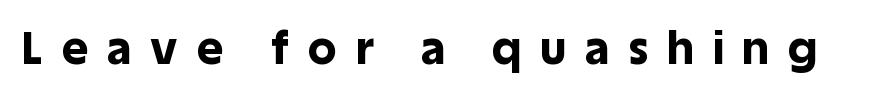
Q: Is the text bold? A: Yes.
Q: Is the text italic (slanted)? A: No, it is upright.
Q: Is the typeface a serif or a sans-serif typeface? A: Sans-serif.
Q: Is the text underlined? A: No.
Q: Is the spacing between letters normal or unusually wide? A: Unusually wide.
Q: Width (condensed, normal, or wide)? A: Normal.
Q: x-height? A: Large.
Q: Monospaced? A: No.
